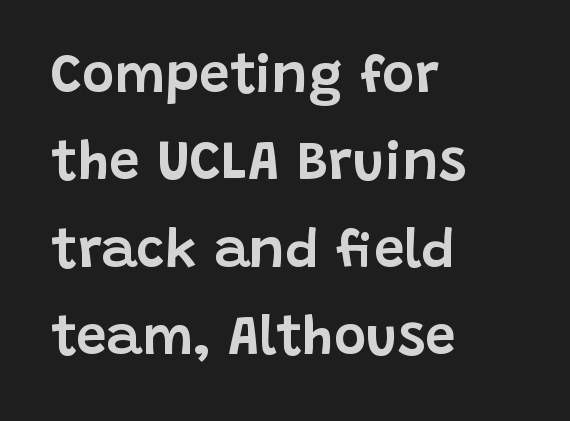
Q: Is the text italic (slanted)? A: No, it is upright.
Q: Is the typeface a serif or a sans-serif typeface? A: Sans-serif.
Q: Is the text underlined? A: No.
Q: How is the paragraph aligned? A: Left-aligned.
Q: Is the spacing between letters normal or unusually wide? A: Normal.
Q: Is the spacing between lines tight, normal or loose? A: Normal.
Q: Width (condensed, normal, or wide)? A: Normal.
Q: Stroke contrast? A: Low.
Q: x-height? A: Large.
Q: Monospaced? A: No.
